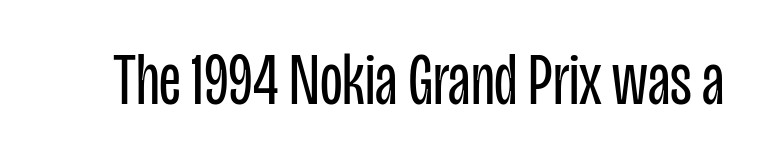
The image shows 74 px regular-weight, condensed sans-serif type, upright; set normal letter spacing, not underlined; low stroke contrast and a large x-height.
